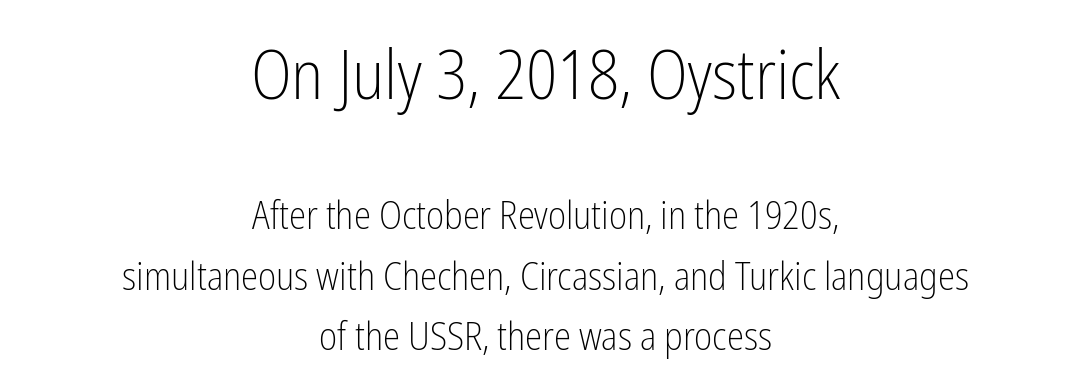
The image shows 69 px light, condensed sans-serif type, upright; set centered, normal line spacing (1.55x), normal letter spacing, not underlined; the first (top) block is 1.77x larger; low stroke contrast and a medium x-height.
